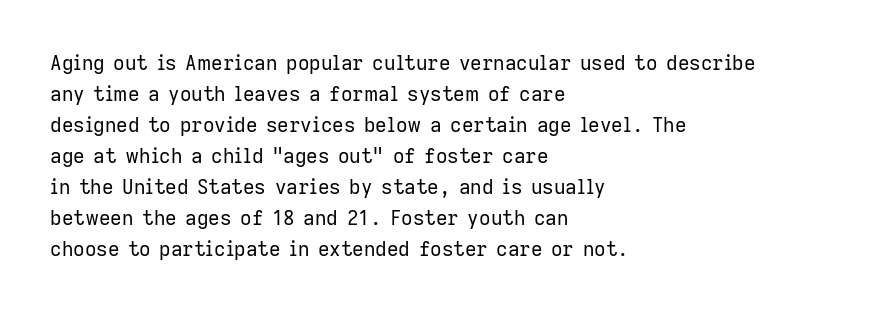
{"italic": "no", "bold": "no", "underline": "no", "align": "left", "line_spacing": "normal", "line_spacing_ratio": 1.55, "letter_spacing": "normal", "letter_spacing_em": 0.0, "glyph_px": 20}
